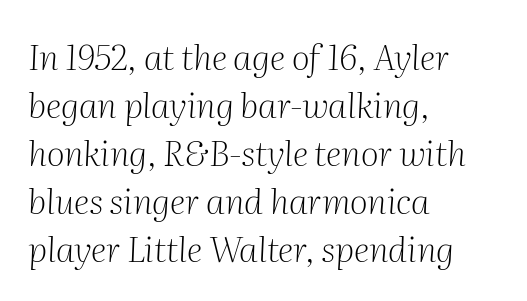
Q: Is the text bold? A: No.
Q: Is the text italic (slanted)? A: Yes, it leans right by about 2 degrees.
Q: Is the typeface a serif or a sans-serif typeface? A: Serif.
Q: Is the text underlined? A: No.
Q: How is the paragraph aligned? A: Left-aligned.
Q: Is the spacing between letters normal or unusually wide? A: Normal.
Q: Is the spacing between lines tight, normal or loose? A: Normal.
Q: Width (condensed, normal, or wide)? A: Normal.
Q: Stroke contrast? A: Medium.
Q: x-height? A: Medium.
Q: Monospaced? A: No.
